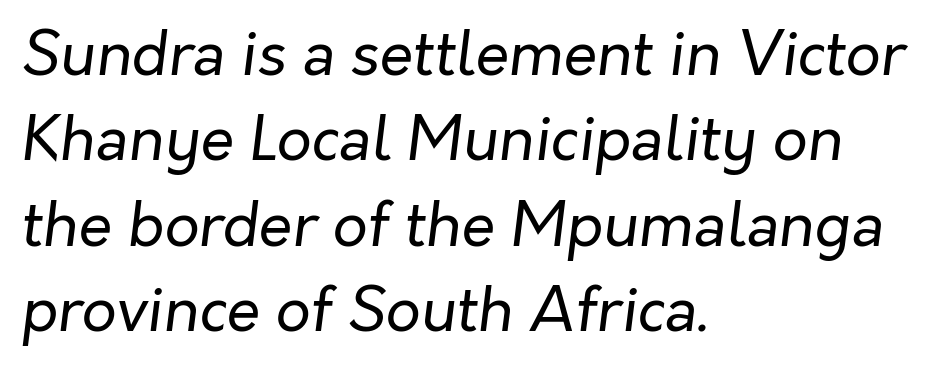
Stroke mass is kept to a normal reading level or below. Does the lettering tilt? It does — this is italic. The passage shown stacks its lines at a standard gap. These lines are set flush left with a ragged right edge.
